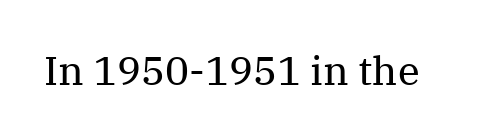
{"serif": "yes", "italic": "no", "bold": "no", "weight": "regular", "width": "normal", "stroke_contrast": "medium", "x_height": "medium", "monospaced": "no", "underline": "no", "letter_spacing": "normal", "letter_spacing_em": 0.0, "glyph_px": 40}
